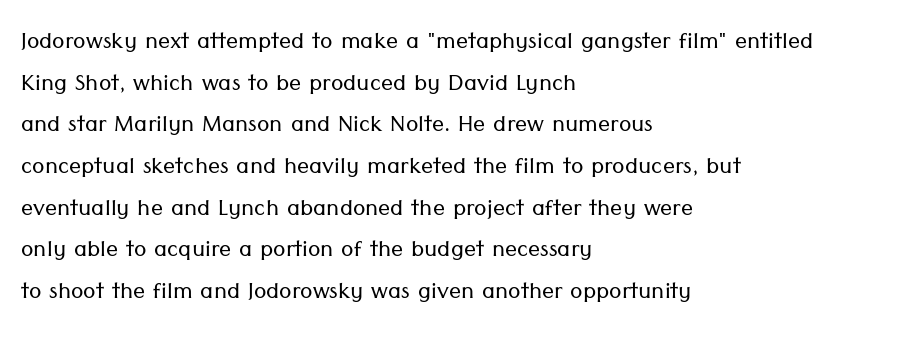
Q: Is the text bold? A: No.
Q: Is the text italic (slanted)? A: No, it is upright.
Q: Is the typeface a serif or a sans-serif typeface? A: Sans-serif.
Q: Is the text underlined? A: No.
Q: How is the paragraph aligned? A: Left-aligned.
Q: Is the spacing between letters normal or unusually wide? A: Normal.
Q: Is the spacing between lines tight, normal or loose? A: Normal.
Q: Width (condensed, normal, or wide)? A: Normal.
Q: Stroke contrast? A: Low.
Q: x-height? A: Medium.
Q: Monospaced? A: No.
